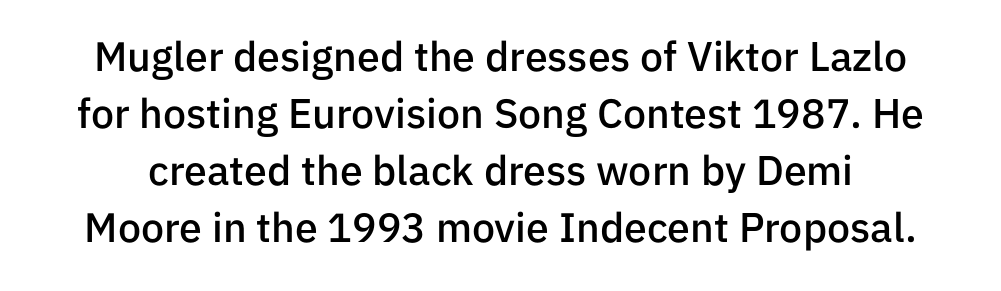
Q: Is the text bold? A: Semi-bold.
Q: Is the text italic (slanted)? A: No, it is upright.
Q: Is the typeface a serif or a sans-serif typeface? A: Sans-serif.
Q: Is the text underlined? A: No.
Q: Is the spacing between letters normal or unusually wide? A: Normal.
Q: Is the spacing between lines tight, normal or loose? A: Normal.
Q: Width (condensed, normal, or wide)? A: Normal.
Q: Stroke contrast? A: Low.
Q: x-height? A: Medium.
Q: Monospaced? A: No.
